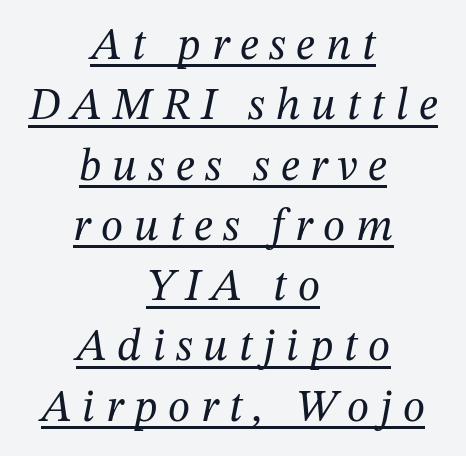
{"serif": "yes", "italic": "yes", "lean": "right", "slant_degrees": 12, "bold": "no", "weight": "regular", "width": "normal", "stroke_contrast": "medium", "x_height": "medium", "monospaced": "no", "underline": "yes", "align": "center", "line_spacing": "normal", "line_spacing_ratio": 1.34, "letter_spacing": "wide", "letter_spacing_em": 0.24, "glyph_px": 45}
